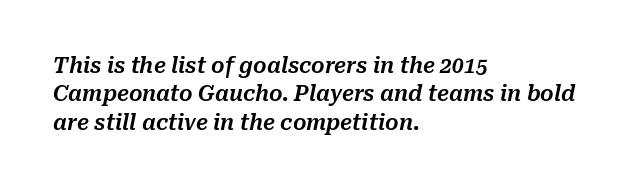
This rendering leaves character spacing at its baseline value. Horizontally, the lines are justified to the leading edge only. Notice how descenders clear the ascenders below comfortably — that's standard leading. The foot of each line stays bare and open. In terms of posture, this sample is oblique.
